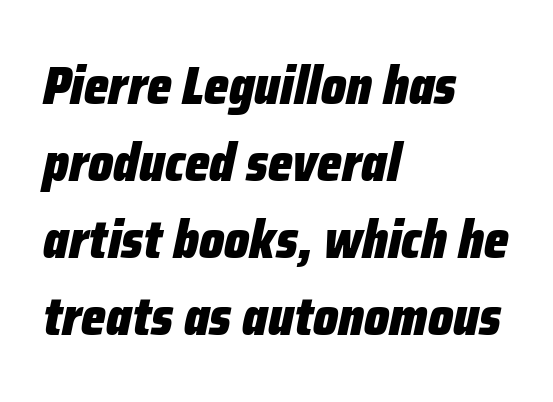
Does extra space separate the letters? No, they use regular spacing. The words here are not underlined. The letters advance in unequal steps, a hallmark of proportional type. Rows of type keep a routine distance in the vertical direction. This sample is left-justified, so line endings fall wherever the words run out.
